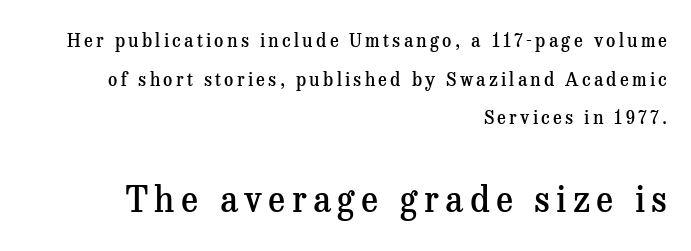
The image shows 35 px semibold serif type, upright; set right-aligned, loose line spacing (2.14x), not underlined; the second (bottom) block is 1.94x larger; medium stroke contrast and a medium x-height.
